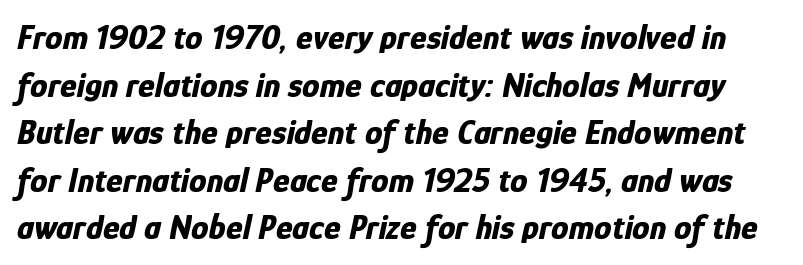
The image shows 35 px bold, condensed type, italic (leaning right); set normal line spacing (1.36x), normal letter spacing, not underlined; low stroke contrast and a medium x-height.
